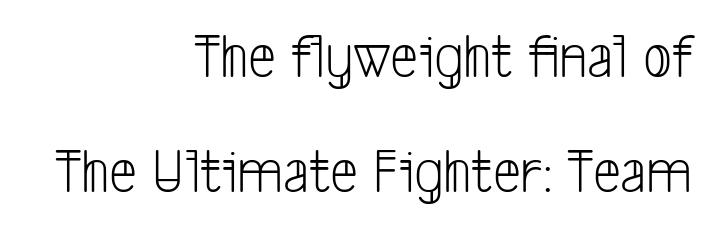
{"serif": "no", "bold": "no", "weight": "light", "width": "condensed", "stroke_contrast": "low", "x_height": "medium", "monospaced": "no", "underline": "no", "align": "right", "line_spacing_ratio": 1.82, "letter_spacing": "normal", "letter_spacing_em": 0.0, "glyph_px": 63}
